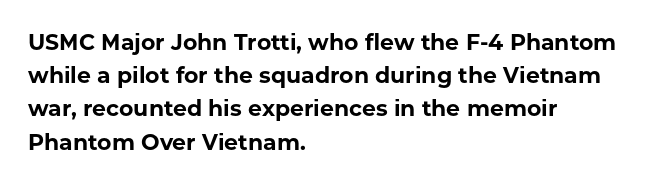
Leading matches the norm, producing a regular column. The area under the type is left untouched. Does extra space separate the letters? No, they use regular spacing. These lines were composed using upright roman letters.
